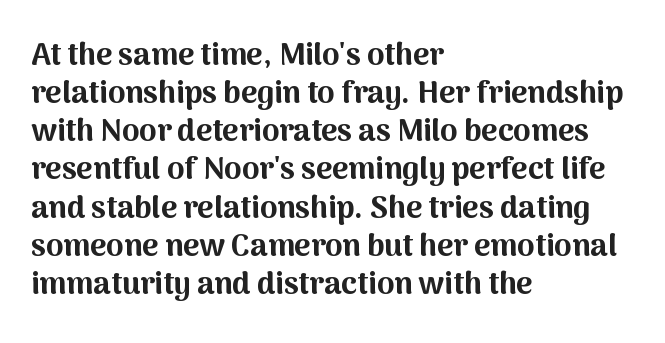
{"serif": "no", "italic": "no", "bold": "yes", "weight": "bold", "width": "normal", "stroke_contrast": "medium", "x_height": "medium", "monospaced": "no", "underline": "no", "align": "left", "line_spacing_ratio": 1.23, "letter_spacing": "normal", "letter_spacing_em": 0.0, "glyph_px": 31}
